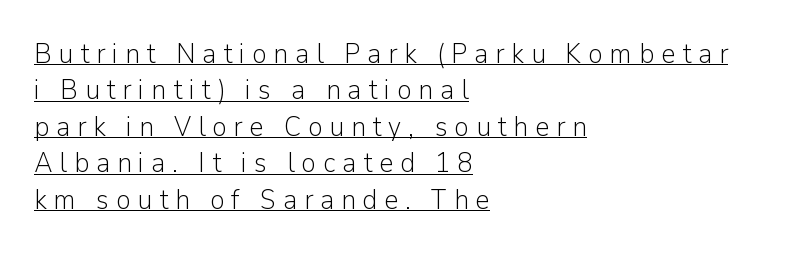
Q: Is the text bold? A: No.
Q: Is the text italic (slanted)? A: No, it is upright.
Q: Is the typeface a serif or a sans-serif typeface? A: Sans-serif.
Q: Is the text underlined? A: Yes.
Q: How is the paragraph aligned? A: Left-aligned.
Q: Is the spacing between letters normal or unusually wide? A: Unusually wide.
Q: Is the spacing between lines tight, normal or loose? A: Normal.
Q: Width (condensed, normal, or wide)? A: Normal.
Q: Stroke contrast? A: Low.
Q: x-height? A: Medium.
Q: Monospaced? A: No.
